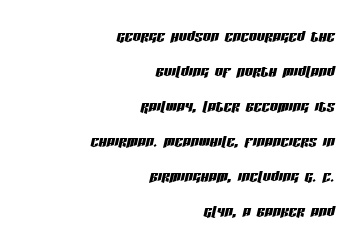
The typesetter chose a ragged-left arrangement here. Short note: letters normally spaced. A clean baseline with only descenders dipping below it. This sample uses an oblique cut, with every glyph tilted off the vertical.
